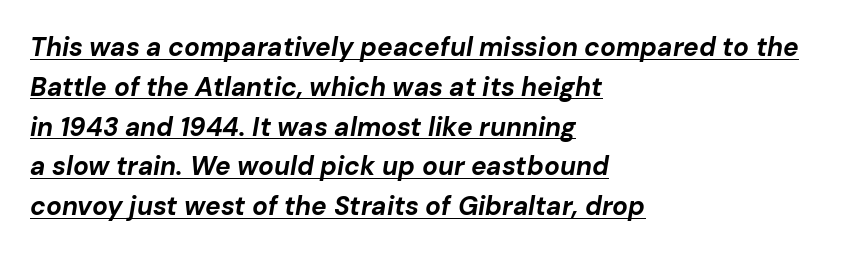
The image shows 26 px bold type, italic (leaning right); set left-aligned, normal line spacing (1.53x), normal letter spacing, underlined.
